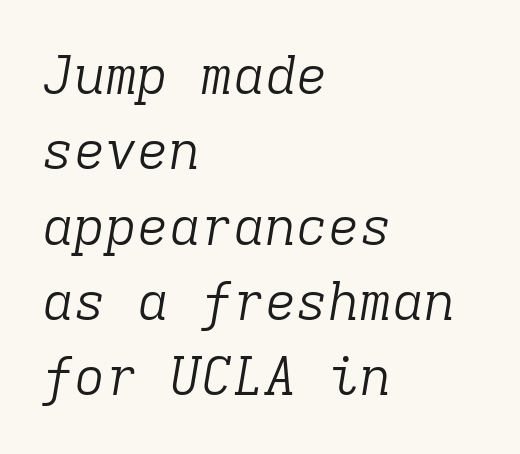
Q: Is the text bold? A: No.
Q: Is the text italic (slanted)? A: Yes, it leans right by about 9 degrees.
Q: Is the typeface a serif or a sans-serif typeface? A: Serif.
Q: Is the text underlined? A: No.
Q: How is the paragraph aligned? A: Left-aligned.
Q: Is the spacing between letters normal or unusually wide? A: Normal.
Q: Is the spacing between lines tight, normal or loose? A: Normal.
Q: Width (condensed, normal, or wide)? A: Normal.
Q: Stroke contrast? A: Low.
Q: x-height? A: Medium.
Q: Monospaced? A: Yes.
